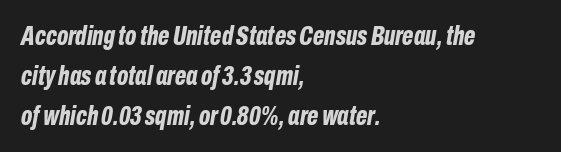
The image shows 27 px bold type, italic (leaning right); set left-aligned, normal line spacing (1.48x), normal letter spacing, not underlined.
